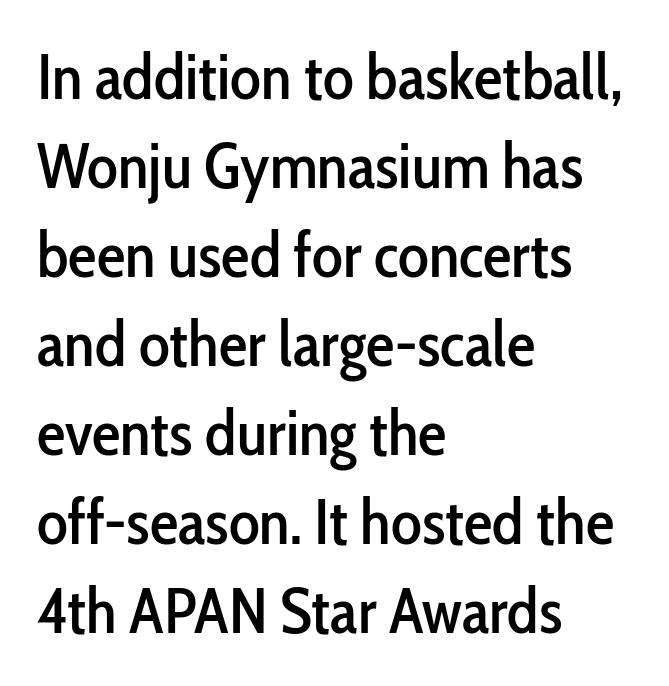
Any mark beneath the type? The region is blank. The type sits square on the baseline with zero lean. Proportional: the letters do not fall into vertical columns. Font category for this specimen: sans-serif. Compared with a centered layout, this one pins lines to the left instead.
